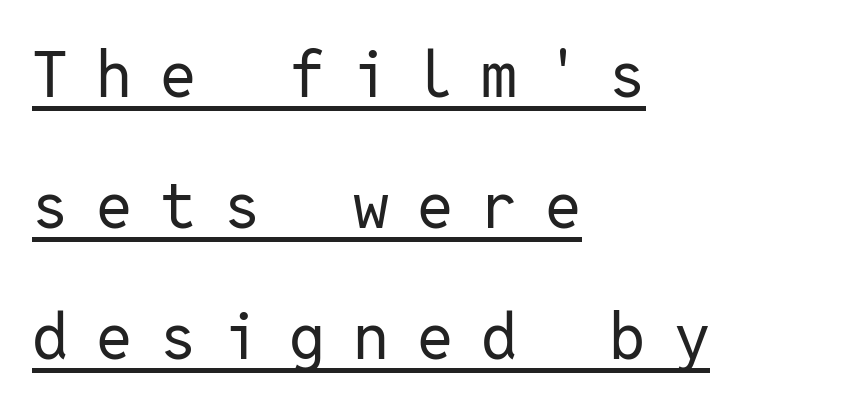
Q: Is the text bold? A: No.
Q: Is the text italic (slanted)? A: No, it is upright.
Q: Is the typeface a serif or a sans-serif typeface? A: Sans-serif.
Q: Is the text underlined? A: Yes.
Q: How is the paragraph aligned? A: Left-aligned.
Q: Is the spacing between letters normal or unusually wide? A: Unusually wide.
Q: Is the spacing between lines tight, normal or loose? A: Loose.
Q: Width (condensed, normal, or wide)? A: Normal.
Q: Stroke contrast? A: Low.
Q: x-height? A: Medium.
Q: Monospaced? A: Yes.
